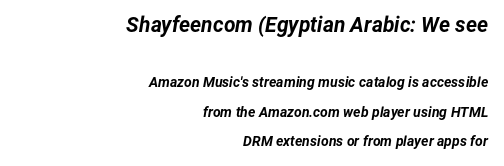
Q: Is the text bold? A: Yes.
Q: Is the text italic (slanted)? A: Yes, it leans right by about 12 degrees.
Q: Is the text underlined? A: No.
Q: How is the paragraph aligned? A: Right-aligned.
Q: Is the spacing between letters normal or unusually wide? A: Normal.
Q: Is the spacing between lines tight, normal or loose? A: Loose.
Q: Which block of text is set in a larger size, the first (top) or the second (bottom)? A: The first (top) one.
